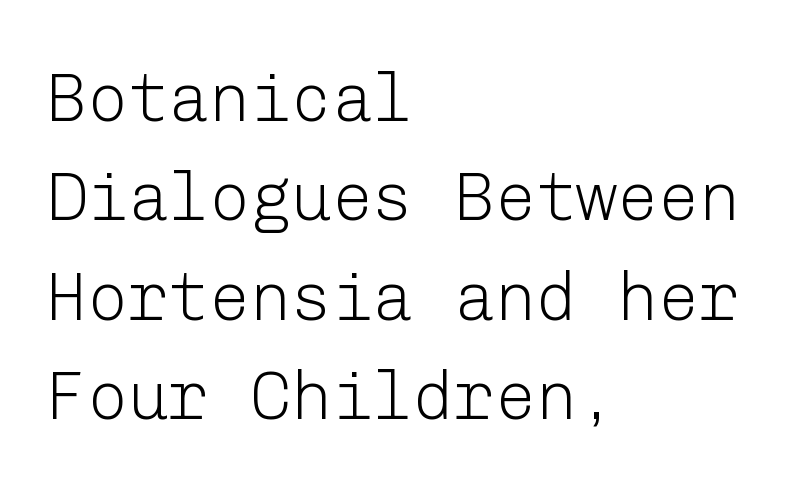
The image shows 68 px light sans-serif type, upright; set left-aligned, normal line spacing (1.46x), normal letter spacing, not underlined; low stroke contrast and a medium x-height.
